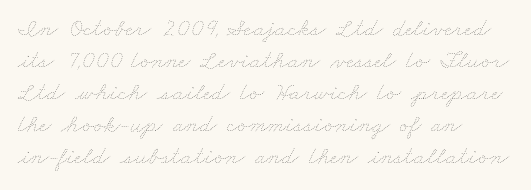
The image shows 25 px text type; set left-aligned, normal line spacing (1.28x), normal letter spacing, not underlined.
